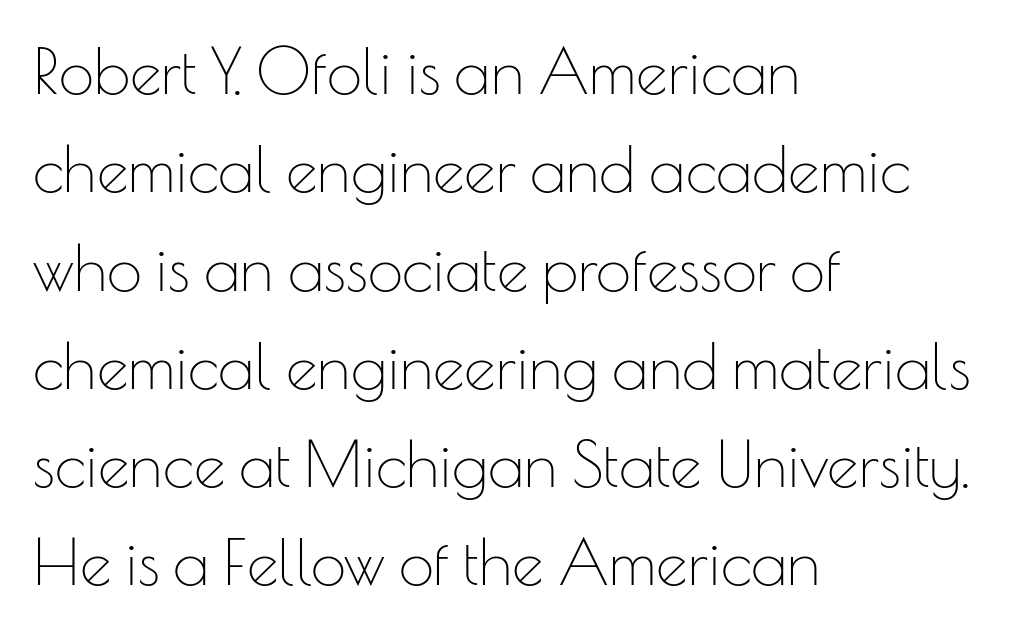
Q: Is the text bold? A: No.
Q: Is the text italic (slanted)? A: No, it is upright.
Q: Is the typeface a serif or a sans-serif typeface? A: Sans-serif.
Q: Is the text underlined? A: No.
Q: How is the paragraph aligned? A: Left-aligned.
Q: Is the spacing between letters normal or unusually wide? A: Normal.
Q: Is the spacing between lines tight, normal or loose? A: Normal.
Q: Width (condensed, normal, or wide)? A: Normal.
Q: Stroke contrast? A: Low.
Q: x-height? A: Small.
Q: Monospaced? A: No.
